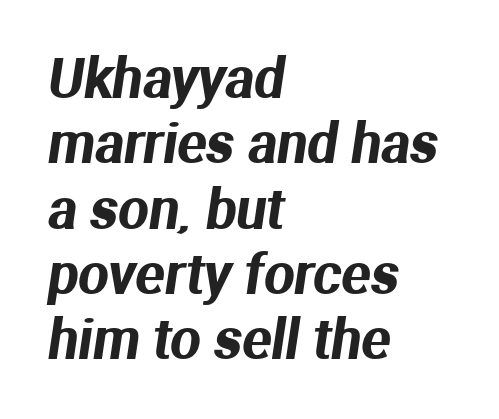
The font family rendered here belongs to the sans-serif group. Each letter keeps its own natural width here, so spacing adapts to shape. Rule under the text: the space is simply empty. The text block is weighted toward the left margin, trailing off unevenly rightward.
